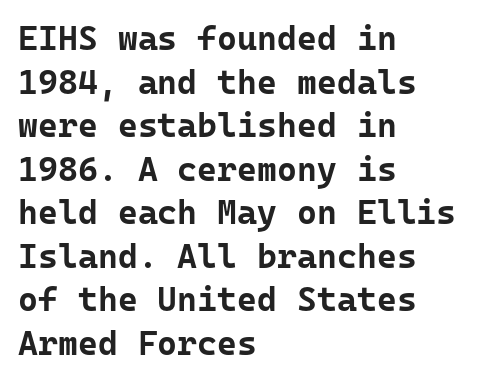
Q: Is the text bold? A: Yes.
Q: Is the text italic (slanted)? A: No, it is upright.
Q: Is the typeface a serif or a sans-serif typeface? A: Sans-serif.
Q: Is the text underlined? A: No.
Q: How is the paragraph aligned? A: Left-aligned.
Q: Is the spacing between letters normal or unusually wide? A: Normal.
Q: Is the spacing between lines tight, normal or loose? A: Normal.
Q: Width (condensed, normal, or wide)? A: Normal.
Q: Stroke contrast? A: Low.
Q: x-height? A: Medium.
Q: Monospaced? A: Yes.
